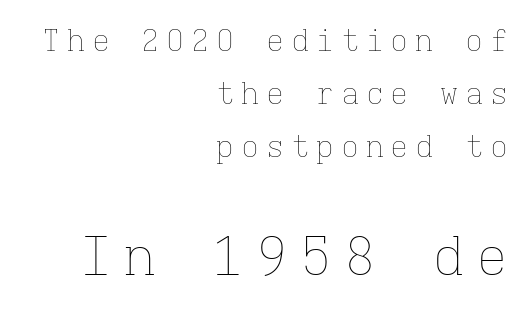
The image shows 53 px thin type, upright, monospaced; set right-aligned, line spacing 1.76x, unusually wide letter spacing (+0.23 em), not underlined; the second (bottom) block is 1.77x larger; low stroke contrast and a medium x-height.
